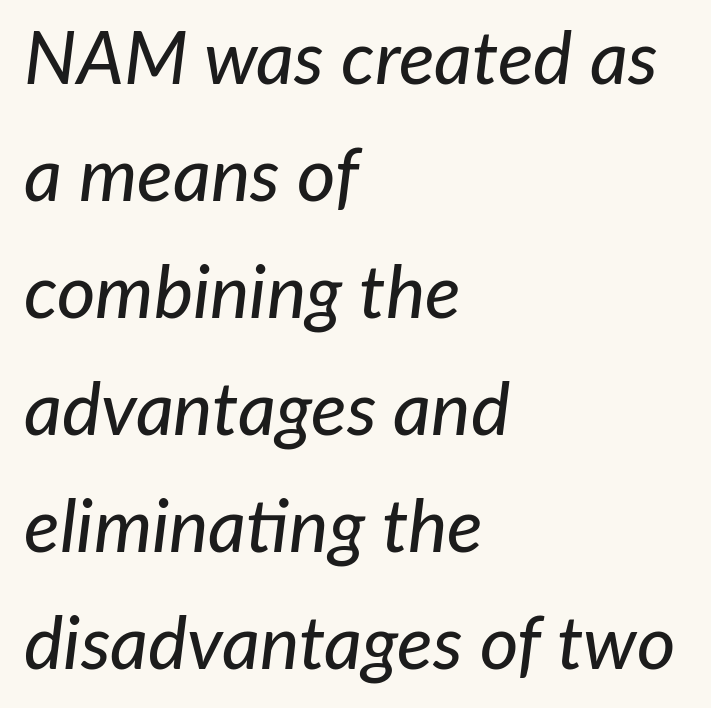
{"italic": "yes", "lean": "right", "slant_degrees": 7, "width": "normal", "stroke_contrast": "low", "x_height": "medium", "monospaced": "no", "underline": "no", "align": "left", "line_spacing": "normal", "line_spacing_ratio": 1.58, "letter_spacing": "normal", "letter_spacing_em": 0.0, "glyph_px": 74}
